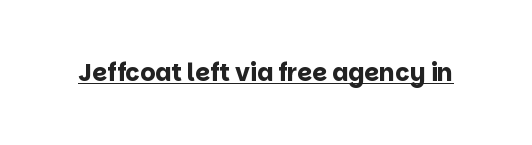
Q: Is the text bold? A: Yes.
Q: Is the text italic (slanted)? A: No, it is upright.
Q: Is the text underlined? A: Yes.
Q: Is the spacing between letters normal or unusually wide? A: Normal.
